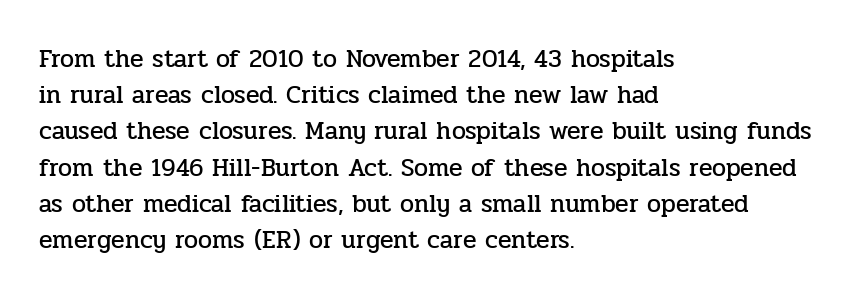
The image shows 25 px text type, upright; set left-aligned, normal line spacing (1.45x), normal letter spacing, not underlined.
